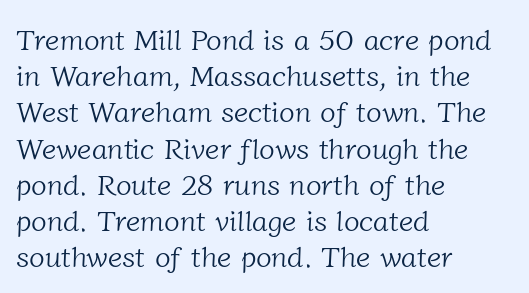
{"serif": "yes", "bold": "no", "weight": "light", "width": "normal", "stroke_contrast": "low", "x_height": "medium", "monospaced": "no", "underline": "no", "align": "left", "line_spacing": "normal", "line_spacing_ratio": 1.25, "letter_spacing": "normal", "letter_spacing_em": 0.0, "glyph_px": 29}
